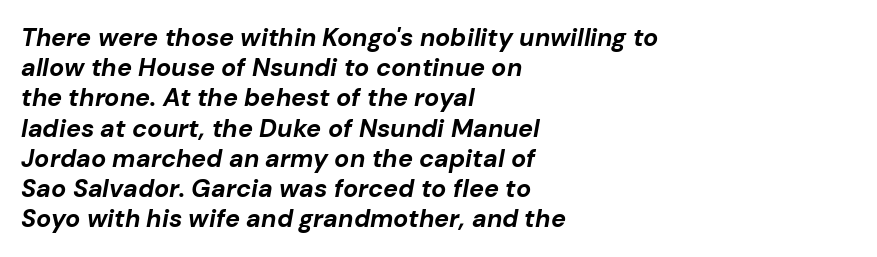
Q: Is the text bold? A: Yes.
Q: Is the text italic (slanted)? A: Yes, it leans right by about 10 degrees.
Q: Is the text underlined? A: No.
Q: How is the paragraph aligned? A: Left-aligned.
Q: Is the spacing between letters normal or unusually wide? A: Normal.
